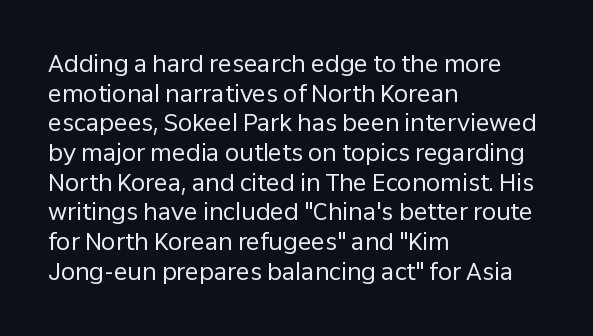
Q: Is the text bold? A: No.
Q: Is the text italic (slanted)? A: No, it is upright.
Q: Is the text underlined? A: No.
Q: How is the paragraph aligned? A: Left-aligned.
Q: Is the spacing between letters normal or unusually wide? A: Normal.
Q: Is the spacing between lines tight, normal or loose? A: Normal.
